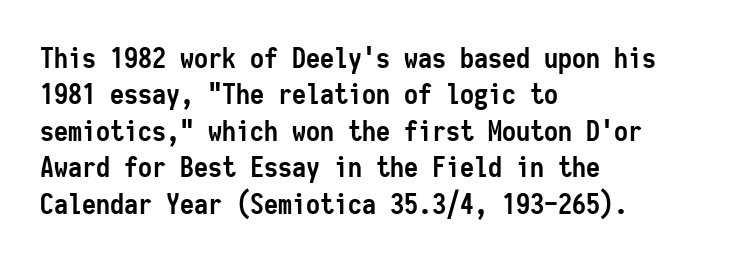
Q: Is the text bold? A: Yes.
Q: Is the text italic (slanted)? A: No, it is upright.
Q: Is the typeface a serif or a sans-serif typeface? A: Sans-serif.
Q: Is the text underlined? A: No.
Q: How is the paragraph aligned? A: Left-aligned.
Q: Is the spacing between letters normal or unusually wide? A: Normal.
Q: Is the spacing between lines tight, normal or loose? A: Normal.
Q: Width (condensed, normal, or wide)? A: Condensed.
Q: Stroke contrast? A: Low.
Q: x-height? A: Medium.
Q: Monospaced? A: Yes.
